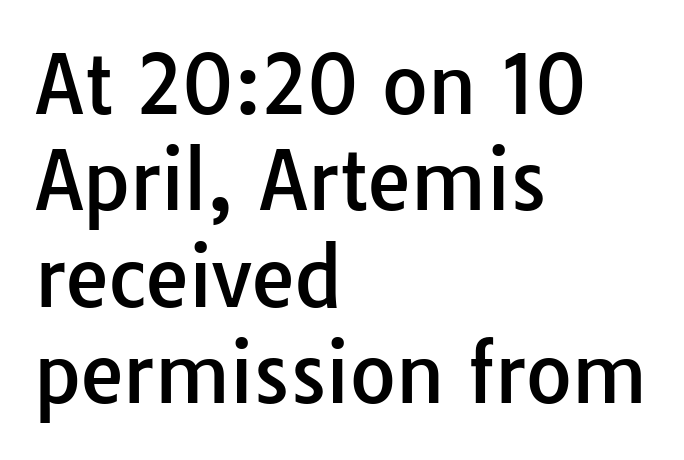
Every stem runs plumb, perpendicular to the baseline. Left-aligned paragraph, ragged on the right. The face used here is proportionally spaced, like ordinary book or web type. Does extra space separate the letters? No, they use regular spacing. The letters carry no serifs — their stems end cleanly without finishing strokes.
